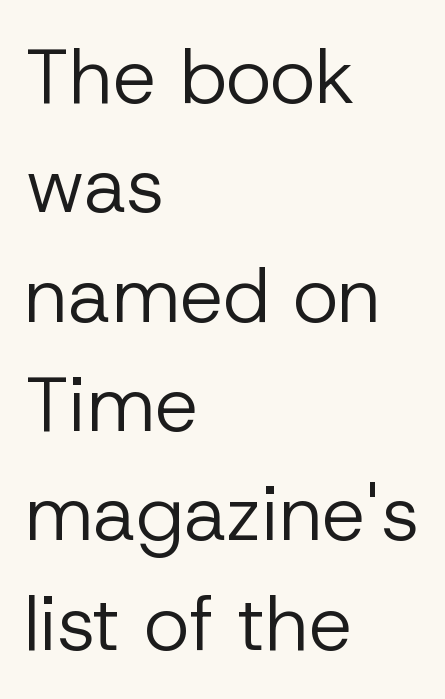
The image shows 77 px regular-weight sans-serif type, upright; set left-aligned, normal line spacing (1.42x), normal letter spacing, not underlined; low stroke contrast and a medium x-height.
